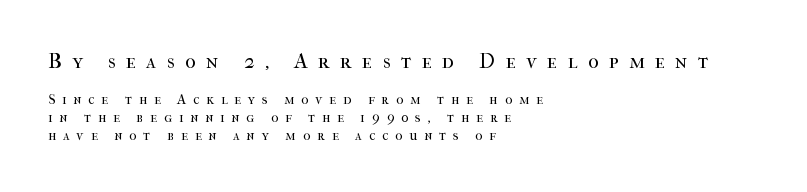
The image shows 21 px text type, upright; set left-aligned, normal line spacing (1.26x), unusually wide letter spacing (+0.49 em), not underlined; the first (top) block is 1.5x larger.
